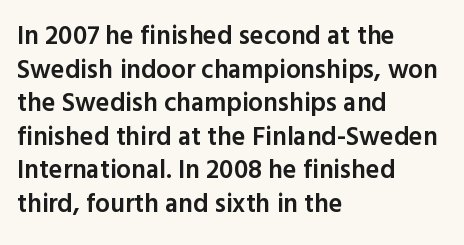
{"italic": "no", "bold": "semi", "underline": "no", "align": "left", "line_spacing": "normal", "line_spacing_ratio": 1.29, "letter_spacing": "normal", "letter_spacing_em": 0.0, "glyph_px": 26}
